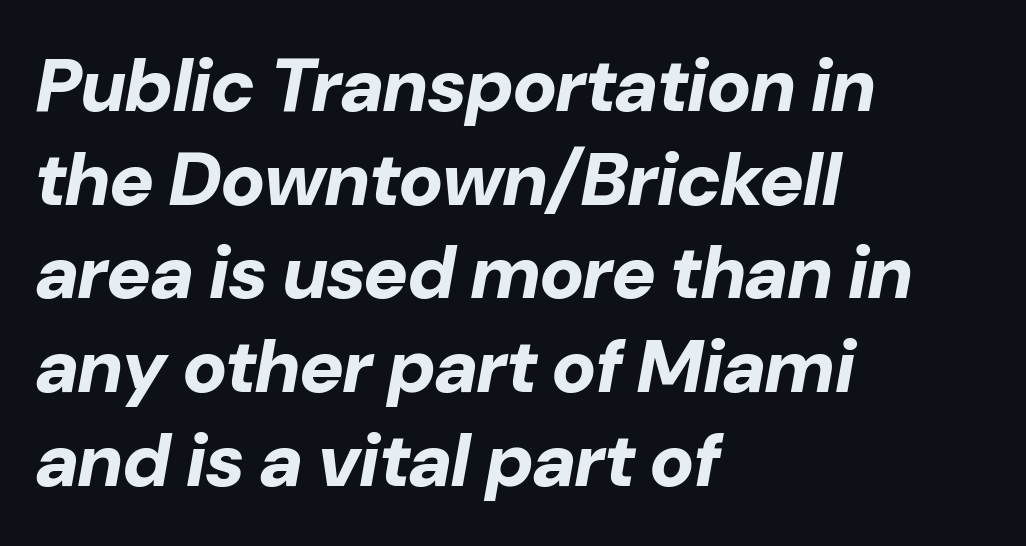
{"italic": "yes", "lean": "right", "slant_degrees": 10, "bold": "yes", "weight": "bold", "width": "normal", "stroke_contrast": "low", "x_height": "medium", "monospaced": "no", "underline": "no", "align": "left", "line_spacing": "normal", "line_spacing_ratio": 1.25, "letter_spacing": "normal", "letter_spacing_em": 0.0, "glyph_px": 75}
